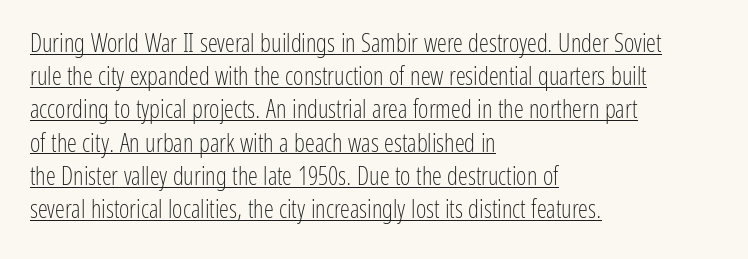
{"italic": "no", "bold": "no", "underline": "yes", "align": "left", "line_spacing": "normal", "line_spacing_ratio": 1.33, "letter_spacing": "normal", "letter_spacing_em": 0.0, "glyph_px": 25}
